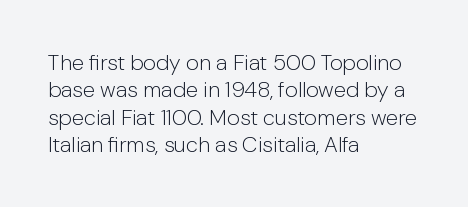
Rendered with straight, roman letterforms. Weight: not bold — regular or lighter. Words appear dense and cohesive because spacing is normal. Horizontal alignment here is leftward, the default for most running prose. A clean baseline with only descenders dipping below it.
